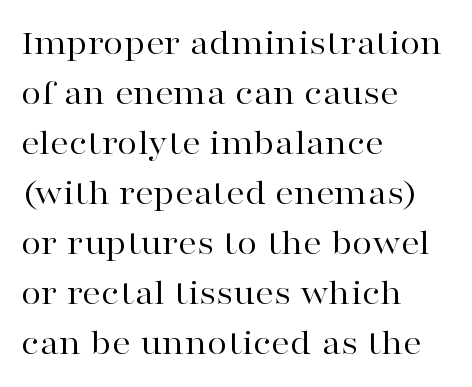
There is no visible air inserted between adjacent glyphs. The strip under each line holds only bare page. One glance says typical: line gaps are just what's usual. No letter is thick-stroked: the sample isn't bold.
